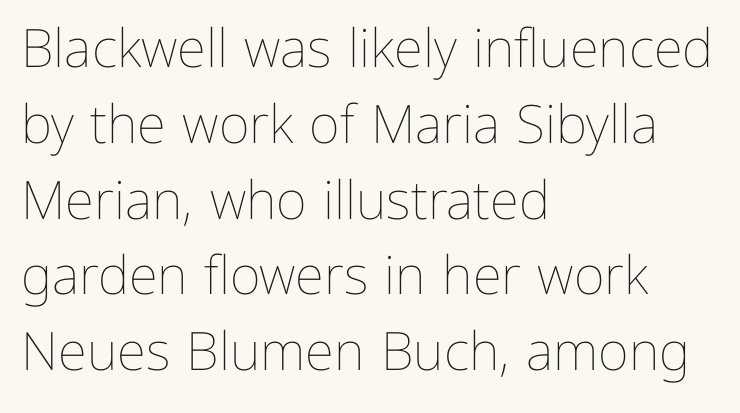
{"italic": "no", "bold": "no", "weight": "thin", "width": "normal", "stroke_contrast": "low", "x_height": "medium", "monospaced": "no", "underline": "no", "align": "left", "line_spacing": "normal", "line_spacing_ratio": 1.43, "letter_spacing": "normal", "letter_spacing_em": 0.0, "glyph_px": 53}
